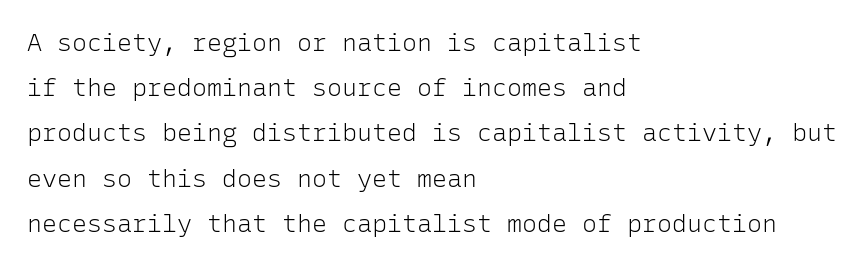
The image shows 25 px text type, upright; set left-aligned, line spacing 1.81x, normal letter spacing, not underlined.
